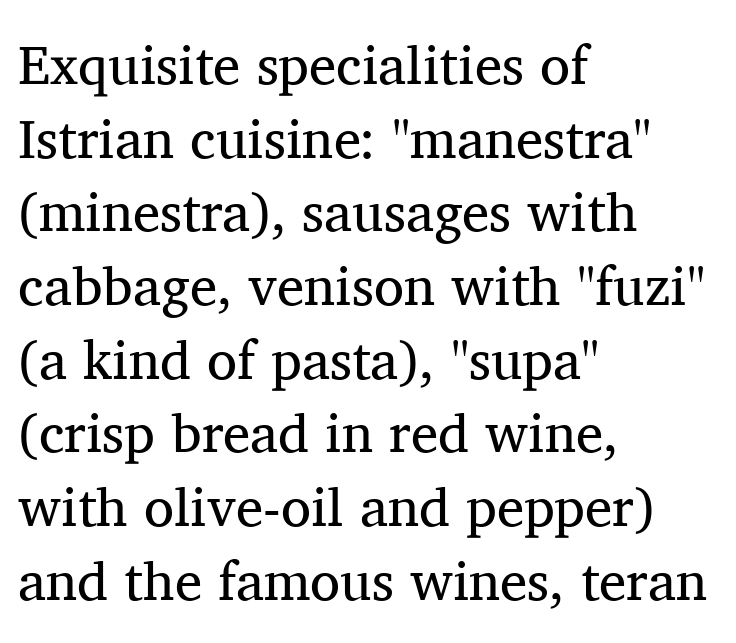
{"serif": "yes", "italic": "no", "bold": "no", "weight": "regular", "width": "normal", "stroke_contrast": "medium", "x_height": "medium", "monospaced": "no", "underline": "no", "align": "left", "line_spacing": "normal", "line_spacing_ratio": 1.34, "letter_spacing": "normal", "letter_spacing_em": 0.0, "glyph_px": 55}
